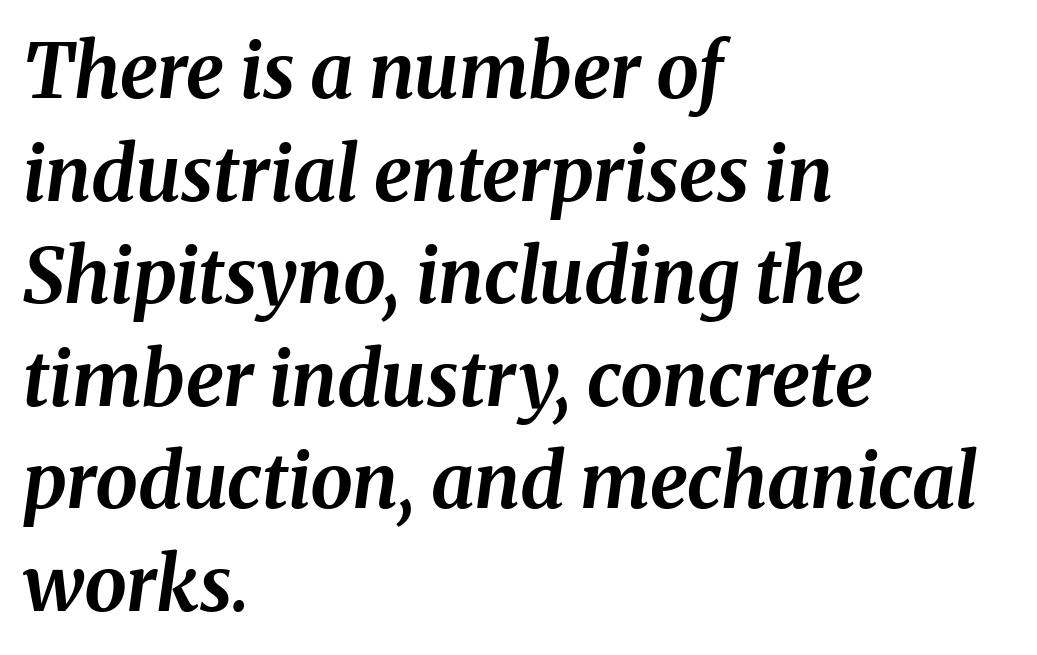
Looks like regular typesetting: each glyph gets only the width it needs. Weight: bold. Normally led — the rows are evenly, conventionally spaced. Nobody touched the tracking dial on this one. The rendering anchors every line to the left-hand side. Lines of text with bare space underneath.
